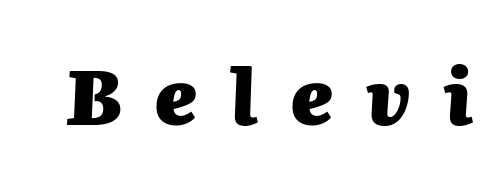
The image shows 77 px heavy type, italic (leaning right); set unusually wide letter spacing (+0.42 em), not underlined; medium stroke contrast and a medium x-height.
